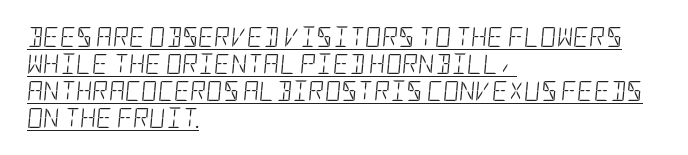
The image shows 20 px text type, italic (leaning right); set left-aligned, normal line spacing (1.35x), normal letter spacing, underlined.
